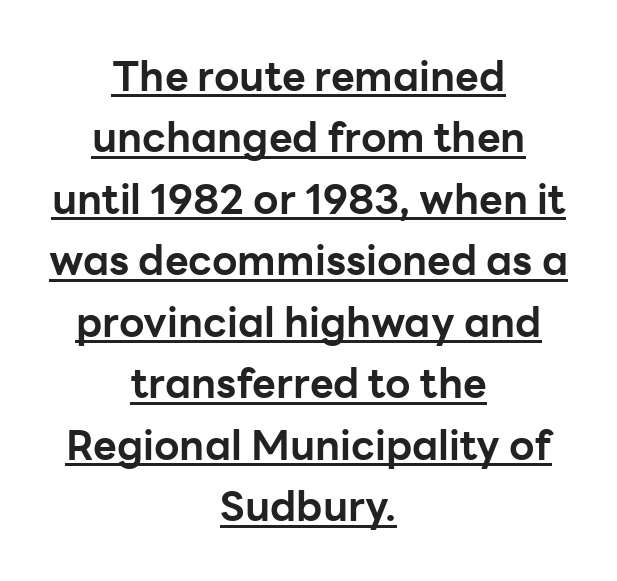
What stands out about the letter spacing? Nothing — it is the standard amount. Strokes here are thick enough to call this a true bold. Tall strokes in this sample are plumb rather than angled. Every word sits above its own underline.
